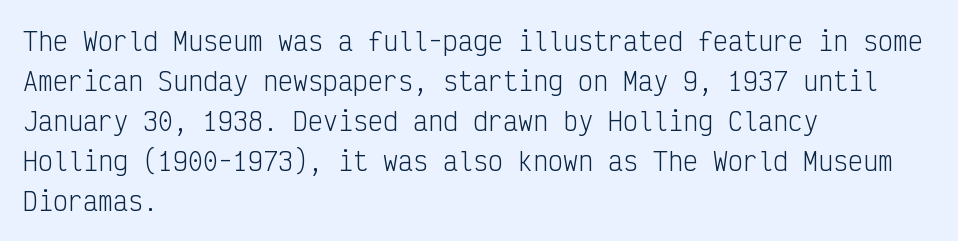
{"italic": "no", "bold": "no", "underline": "no", "align": "left", "line_spacing": "normal", "line_spacing_ratio": 1.6, "letter_spacing": "normal", "letter_spacing_em": 0.0, "glyph_px": 25}
